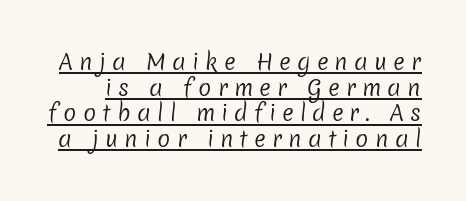
Q: Is the text bold? A: No.
Q: Is the text underlined? A: Yes.
Q: Is the spacing between letters normal or unusually wide? A: Unusually wide.
